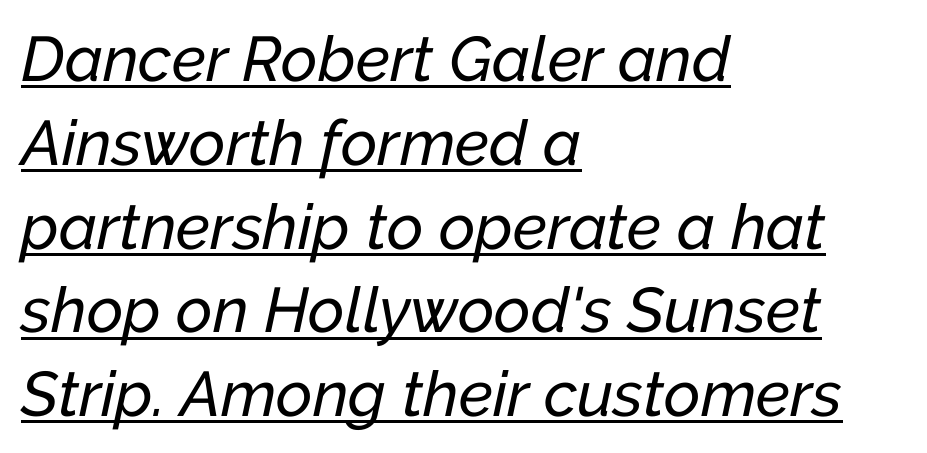
{"italic": "yes", "lean": "right", "slant_degrees": 12, "width": "normal", "stroke_contrast": "low", "x_height": "medium", "monospaced": "no", "underline": "yes", "align": "left", "line_spacing": "normal", "line_spacing_ratio": 1.33, "letter_spacing": "normal", "letter_spacing_em": 0.0, "glyph_px": 63}
